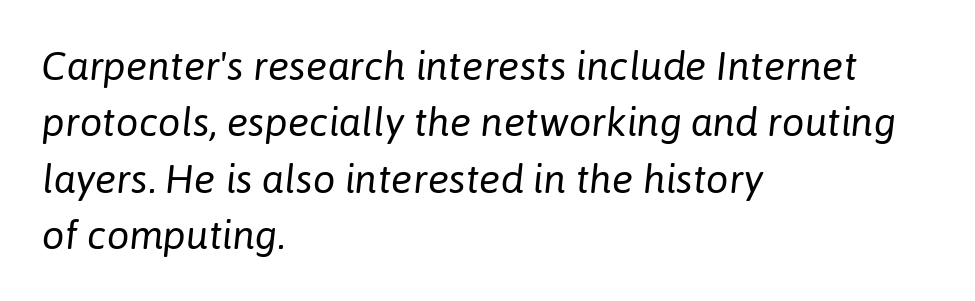
Q: Is the text bold? A: No.
Q: Is the text italic (slanted)? A: Yes, it leans right by about 6 degrees.
Q: Is the text underlined? A: No.
Q: How is the paragraph aligned? A: Left-aligned.
Q: Is the spacing between letters normal or unusually wide? A: Normal.
Q: Is the spacing between lines tight, normal or loose? A: Normal.
Q: Width (condensed, normal, or wide)? A: Normal.
Q: Stroke contrast? A: Low.
Q: x-height? A: Medium.
Q: Monospaced? A: No.
